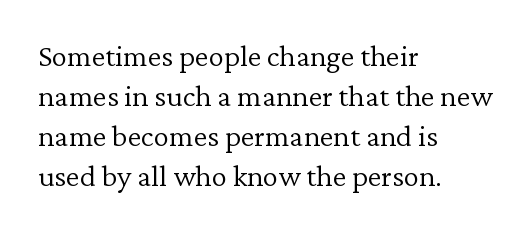
The image shows 31 px light serif type, upright; set left-aligned, normal line spacing (1.29x), normal letter spacing, not underlined; low stroke contrast and a medium x-height.
